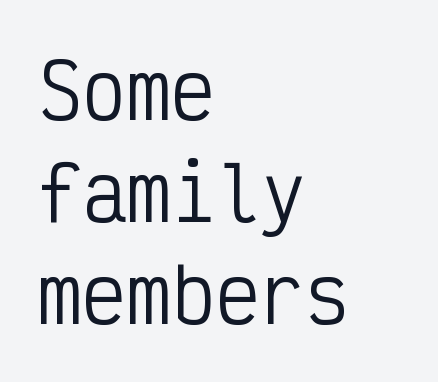
Summary of vertical rhythm: regular, with standard interline spacing. Typographically, this falls in the sans-serif category. Fixed-width glyphs throughout — classic coding-font behaviour. The setting favours the left margin, as ordinary paragraphs usually do. Weight: not bold — regular or lighter. The letterforms sit shoulder to shoulder at normal distance.
